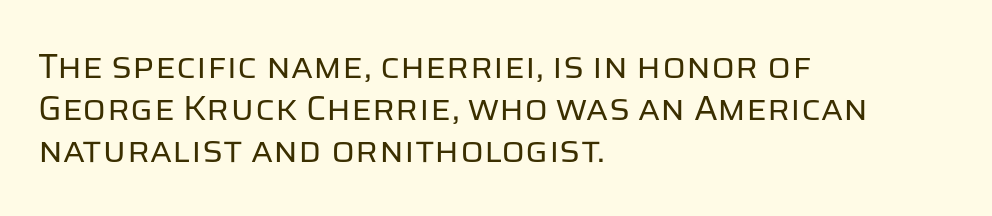
The image shows 35 px regular-weight sans-serif type, upright; set left-aligned, line spacing 1.2x, normal letter spacing, not underlined; low stroke contrast and a large x-height.
